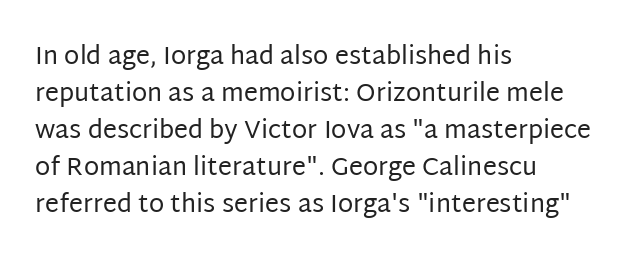
The image shows 25 px text type, upright; set left-aligned, normal line spacing (1.48x), normal letter spacing, not underlined.
